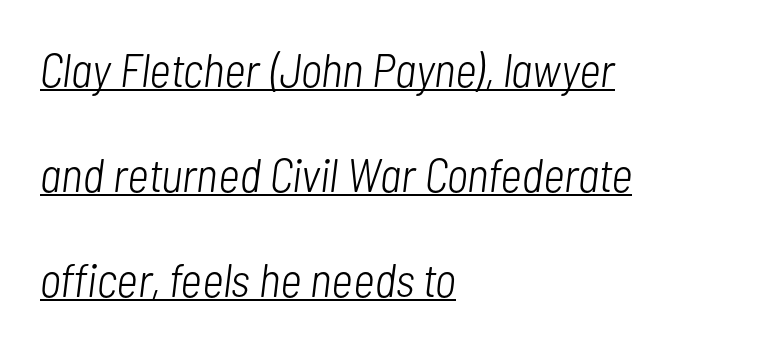
An italicized treatment has been applied to the whole sample. Character widths vary here, with narrow letters taking less room than wide ones. The passage shown is underscored from start to finish. Layout note: lines flush left. Summary of weight: not heavy and not bold.
